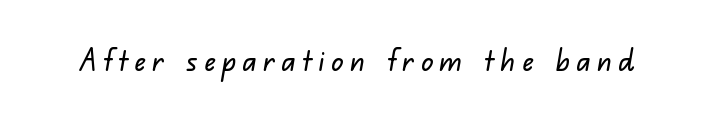
{"serif": "no", "width": "normal", "stroke_contrast": "low", "x_height": "small", "monospaced": "no", "underline": "no", "letter_spacing": "wide", "letter_spacing_em": 0.22, "glyph_px": 30}
